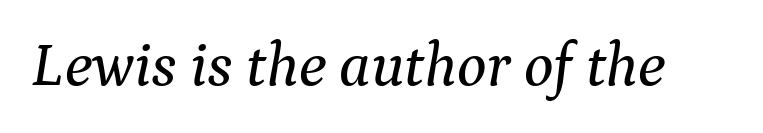
{"serif": "yes", "italic": "yes", "lean": "right", "slant_degrees": 9, "width": "normal", "stroke_contrast": "medium", "x_height": "medium", "monospaced": "no", "underline": "no", "letter_spacing": "normal", "letter_spacing_em": 0.0, "glyph_px": 62}
